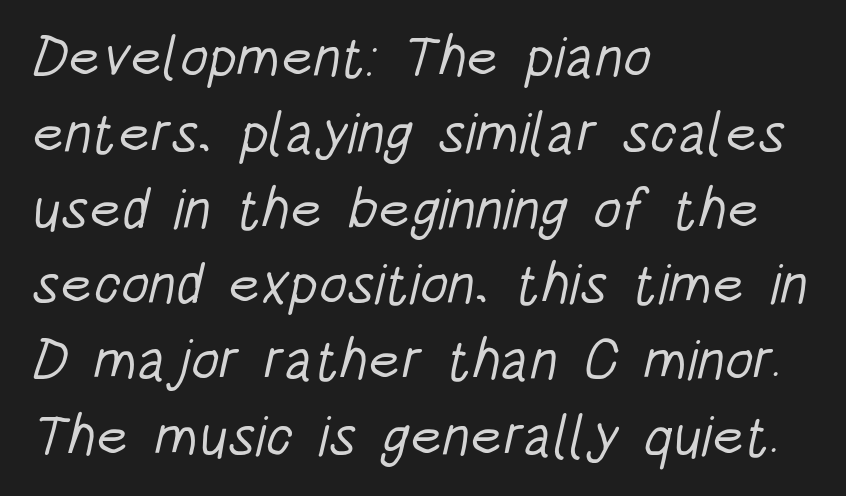
{"serif": "no", "bold": "no", "weight": "light", "width": "condensed", "stroke_contrast": "low", "x_height": "large", "monospaced": "no", "underline": "no", "align": "left", "line_spacing": "normal", "line_spacing_ratio": 1.33, "letter_spacing": "normal", "letter_spacing_em": 0.0, "glyph_px": 57}
